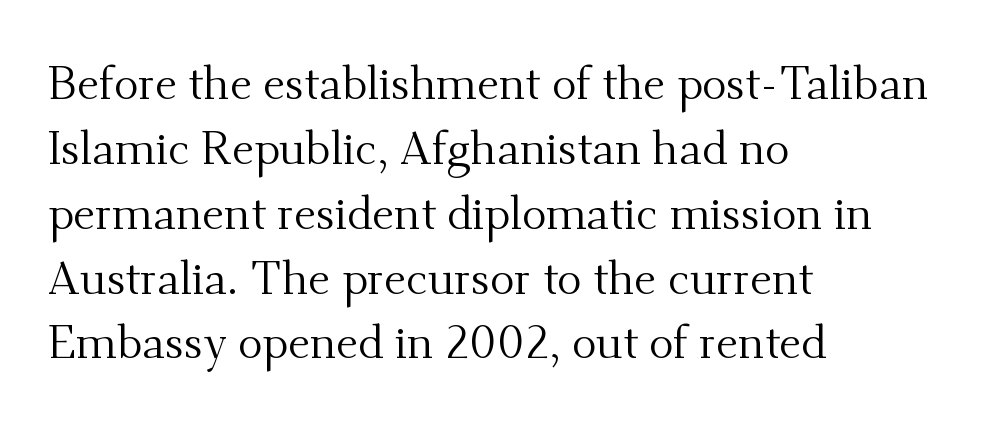
Q: Is the text bold? A: No.
Q: Is the text italic (slanted)? A: No, it is upright.
Q: Is the typeface a serif or a sans-serif typeface? A: Serif.
Q: Is the text underlined? A: No.
Q: How is the paragraph aligned? A: Left-aligned.
Q: Is the spacing between letters normal or unusually wide? A: Normal.
Q: Is the spacing between lines tight, normal or loose? A: Normal.
Q: Width (condensed, normal, or wide)? A: Normal.
Q: Stroke contrast? A: Medium.
Q: x-height? A: Small.
Q: Monospaced? A: No.
